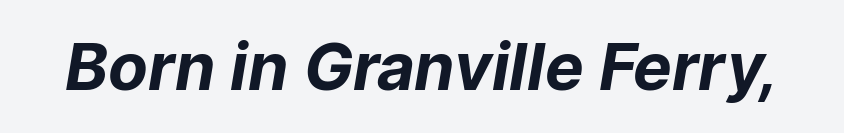
Q: Is the text bold? A: Yes.
Q: Is the typeface a serif or a sans-serif typeface? A: Sans-serif.
Q: Is the text underlined? A: No.
Q: Is the spacing between letters normal or unusually wide? A: Normal.
Q: Width (condensed, normal, or wide)? A: Normal.
Q: Stroke contrast? A: Low.
Q: x-height? A: Medium.
Q: Monospaced? A: No.
